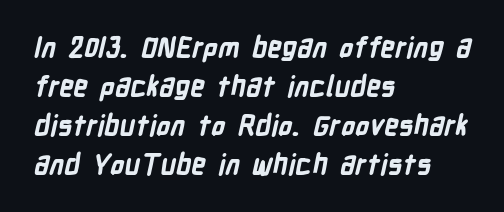
The image shows 28 px bold, condensed sans-serif type; set left-aligned, normal line spacing (1.39x), normal letter spacing, not underlined; low stroke contrast and a medium x-height.
